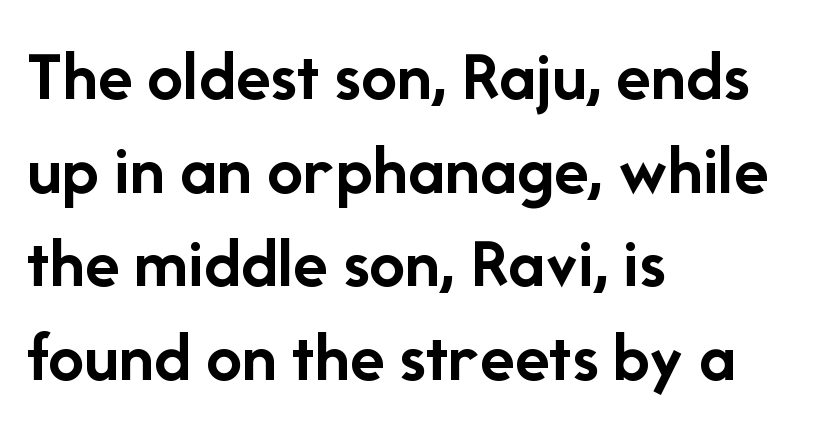
The image shows 72 px semibold sans-serif type, upright; set left-aligned, normal line spacing (1.3x), normal letter spacing, not underlined; low stroke contrast and a medium x-height.
